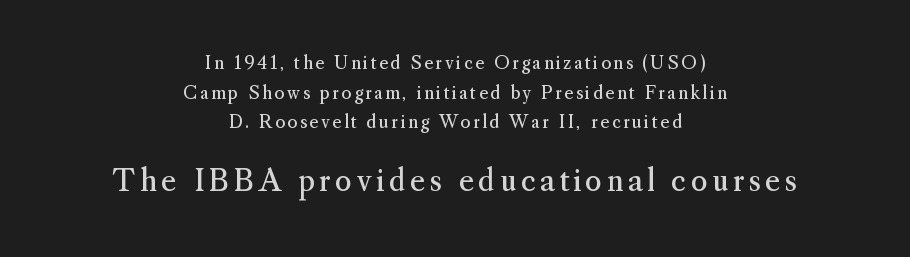
Any mark beneath the type? The region is blank. Each letter keeps its own natural width here, so spacing adapts to shape. Yep, those are serifs on the letters. Teacher's note: observe the equal gaps on both sides — that is centered alignment. The letters stand straight up with perfectly vertical stems.
